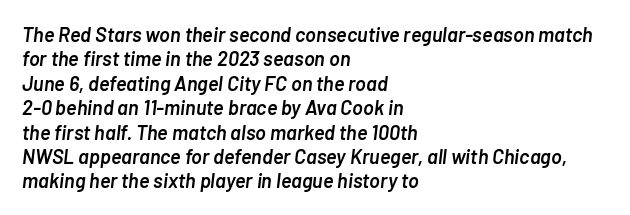
{"italic": "yes", "lean": "right", "slant_degrees": 7, "bold": "semi", "underline": "no", "align": "left", "line_spacing_ratio": 1.22, "letter_spacing": "normal", "letter_spacing_em": 0.0, "glyph_px": 20}
